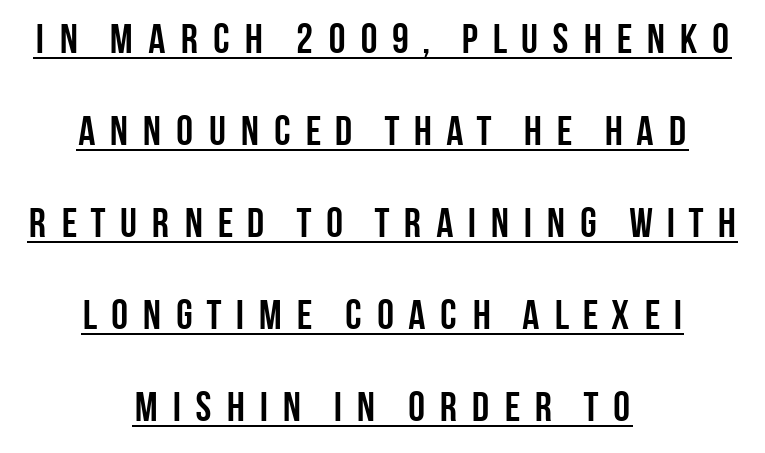
{"serif": "no", "italic": "no", "bold": "yes", "weight": "semibold", "width": "condensed", "stroke_contrast": "low", "x_height": "large", "monospaced": "no", "underline": "yes", "align": "center", "line_spacing": "loose", "line_spacing_ratio": 2.19, "letter_spacing": "wide", "letter_spacing_em": 0.27, "glyph_px": 42}
